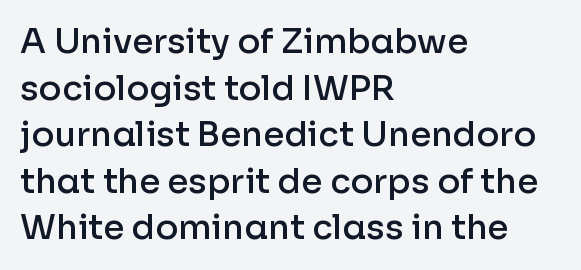
Q: Is the text bold? A: Semi-bold.
Q: Is the text italic (slanted)? A: No, it is upright.
Q: Is the typeface a serif or a sans-serif typeface? A: Sans-serif.
Q: Is the text underlined? A: No.
Q: How is the paragraph aligned? A: Left-aligned.
Q: Is the spacing between letters normal or unusually wide? A: Normal.
Q: Is the spacing between lines tight, normal or loose? A: Normal.
Q: Width (condensed, normal, or wide)? A: Normal.
Q: Stroke contrast? A: Low.
Q: x-height? A: Medium.
Q: Monospaced? A: No.
